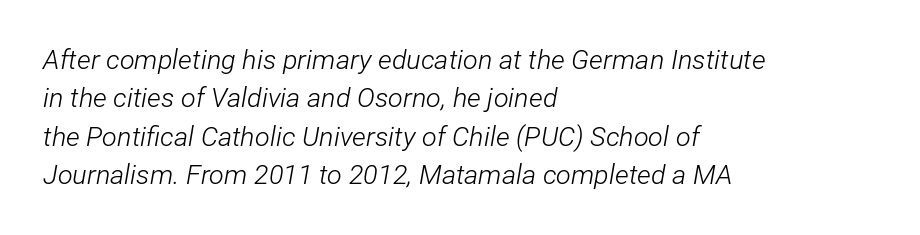
{"italic": "yes", "lean": "right", "slant_degrees": 12, "bold": "no", "underline": "no", "align": "left", "line_spacing": "normal", "line_spacing_ratio": 1.42, "letter_spacing": "normal", "letter_spacing_em": 0.0, "glyph_px": 27}
